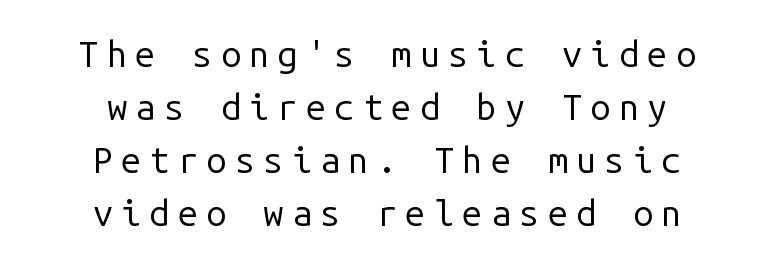
Q: Is the text bold? A: No.
Q: Is the text italic (slanted)? A: No, it is upright.
Q: Is the typeface a serif or a sans-serif typeface? A: Sans-serif.
Q: Is the text underlined? A: No.
Q: How is the paragraph aligned? A: Centered.
Q: Is the spacing between letters normal or unusually wide? A: Unusually wide.
Q: Is the spacing between lines tight, normal or loose? A: Normal.
Q: Width (condensed, normal, or wide)? A: Normal.
Q: Stroke contrast? A: Low.
Q: x-height? A: Medium.
Q: Monospaced? A: Yes.
